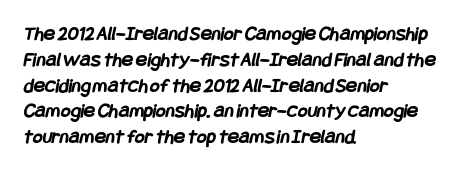
The paragraph has a hard left edge and a soft right edge. This sample uses plain, unmodified letter spacing. Quick note: underline off. Strong, thick strokes mark this as bold type.
